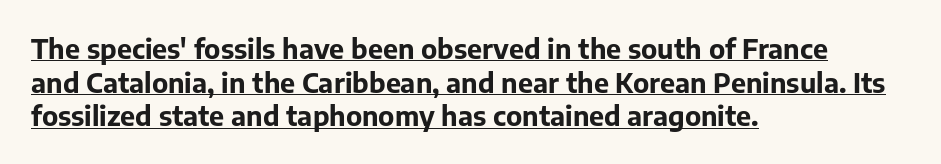
{"italic": "no", "bold": "yes", "underline": "yes", "align": "left", "line_spacing": "normal", "line_spacing_ratio": 1.25, "letter_spacing": "normal", "letter_spacing_em": 0.0, "glyph_px": 27}
